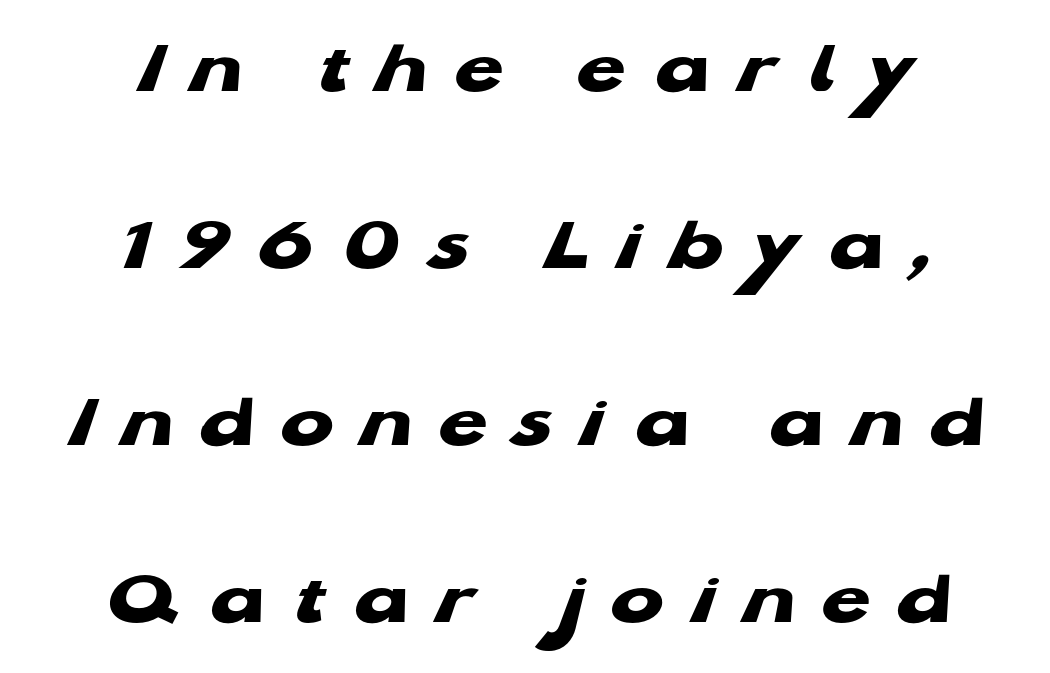
{"serif": "no", "bold": "yes", "weight": "heavy", "width": "wide", "stroke_contrast": "low", "x_height": "medium", "monospaced": "no", "underline": "no", "align": "center", "line_spacing": "loose", "line_spacing_ratio": 2.24, "letter_spacing": "wide", "letter_spacing_em": 0.34, "glyph_px": 79}
